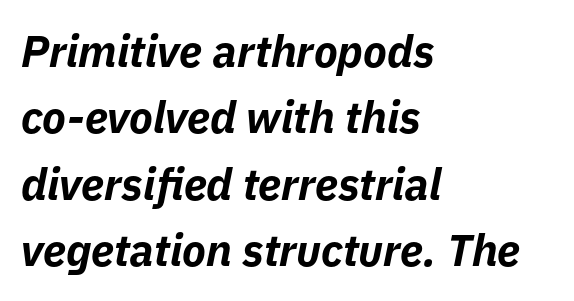
The image shows 44 px bold type, italic (leaning right); set left-aligned, normal line spacing (1.51x), normal letter spacing, not underlined; low stroke contrast and a medium x-height.
